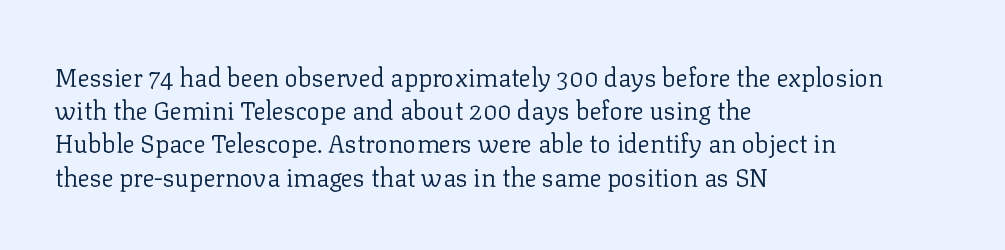
These lines sit exactly where default settings would place them. Decoration check: the copy has no underline. The typeface has the unassuming heft of standard copy or less. Horizontal alignment here is leftward, the default for most running prose.
